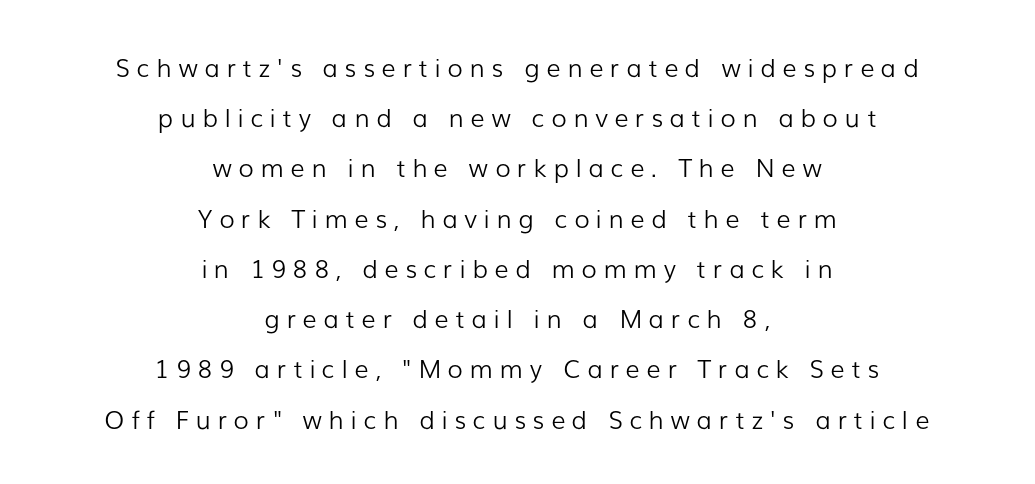
Spacing between characters has been opened up far beyond the box default. This reads as an unemphasized weight, regular at the heaviest. The specimen reads as upright at a glance. The area under the type is left untouched. Each new line begins a long way beneath the previous one.
